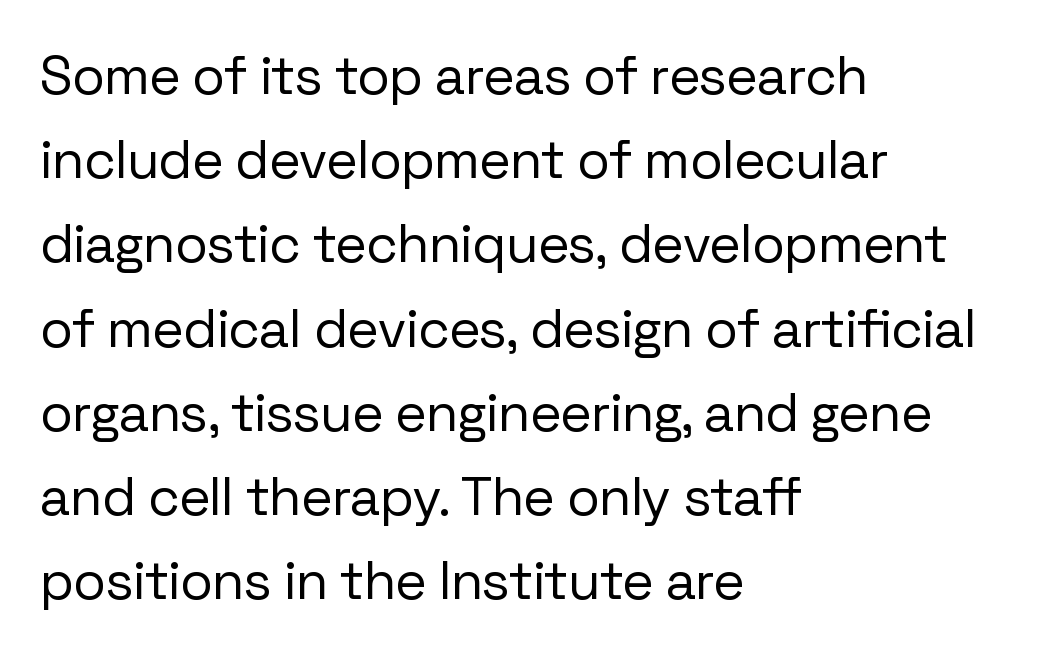
The image shows 54 px regular-weight sans-serif type, upright; set left-aligned, normal line spacing (1.56x), normal letter spacing, not underlined; low stroke contrast and a medium x-height.
